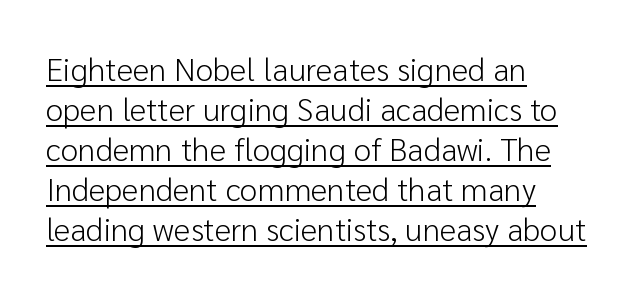
{"serif": "no", "italic": "no", "bold": "no", "weight": "light", "width": "normal", "stroke_contrast": "low", "x_height": "medium", "monospaced": "no", "underline": "yes", "align": "left", "line_spacing": "normal", "line_spacing_ratio": 1.25, "letter_spacing": "normal", "letter_spacing_em": 0.0, "glyph_px": 32}
